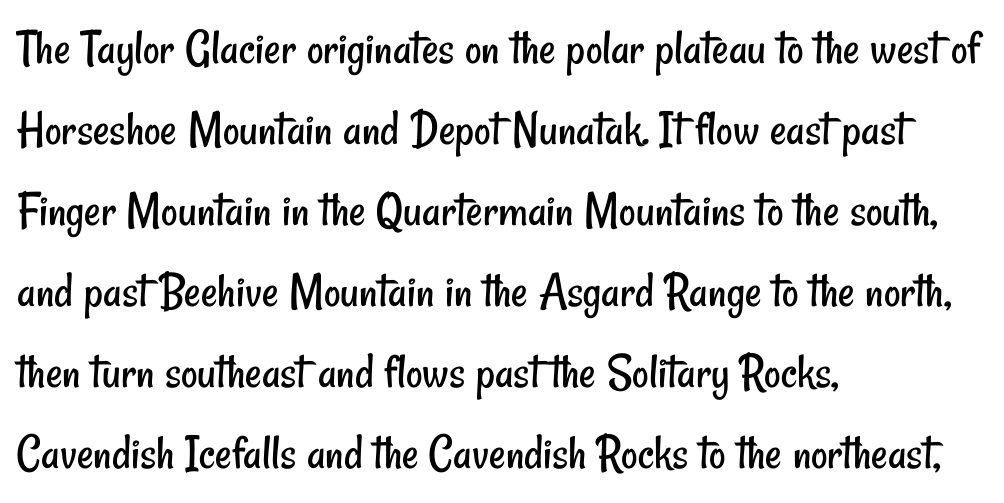
{"serif": "no", "bold": "no", "weight": "regular", "width": "condensed", "stroke_contrast": "low", "x_height": "small", "monospaced": "no", "underline": "no", "align": "left", "line_spacing": "normal", "line_spacing_ratio": 1.59, "letter_spacing": "normal", "letter_spacing_em": 0.0, "glyph_px": 51}
